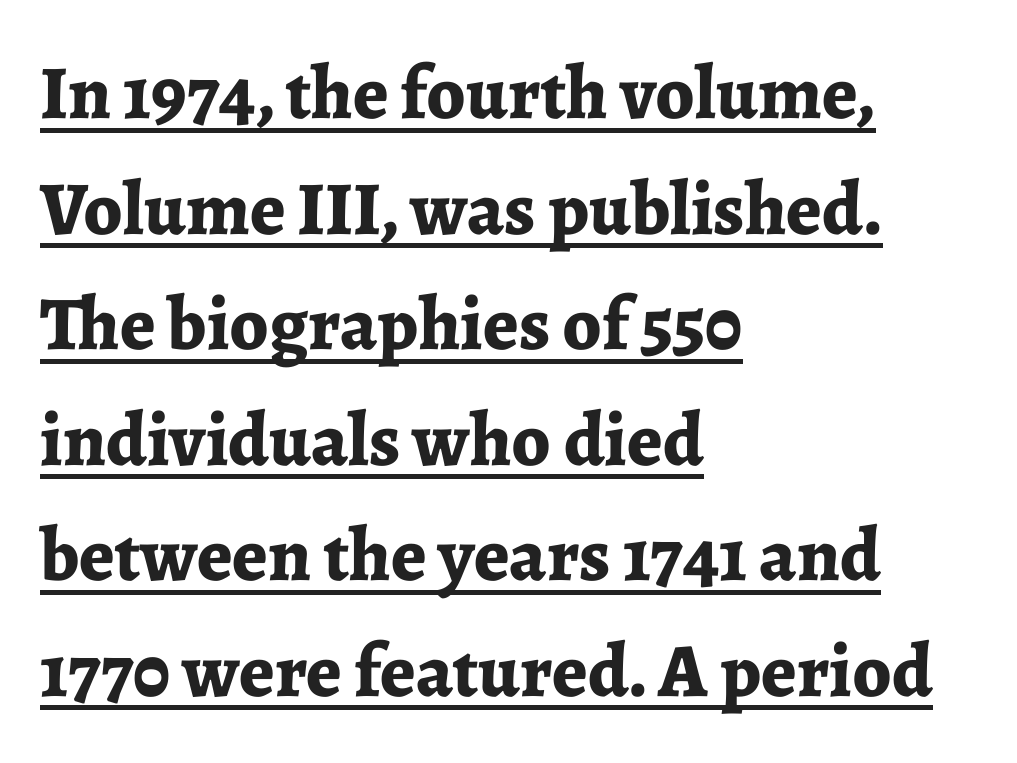
{"serif": "yes", "italic": "no", "bold": "yes", "weight": "bold", "width": "normal", "stroke_contrast": "low", "x_height": "medium", "monospaced": "no", "underline": "yes", "align": "left", "line_spacing": "normal", "line_spacing_ratio": 1.52, "letter_spacing": "normal", "letter_spacing_em": 0.0, "glyph_px": 76}
